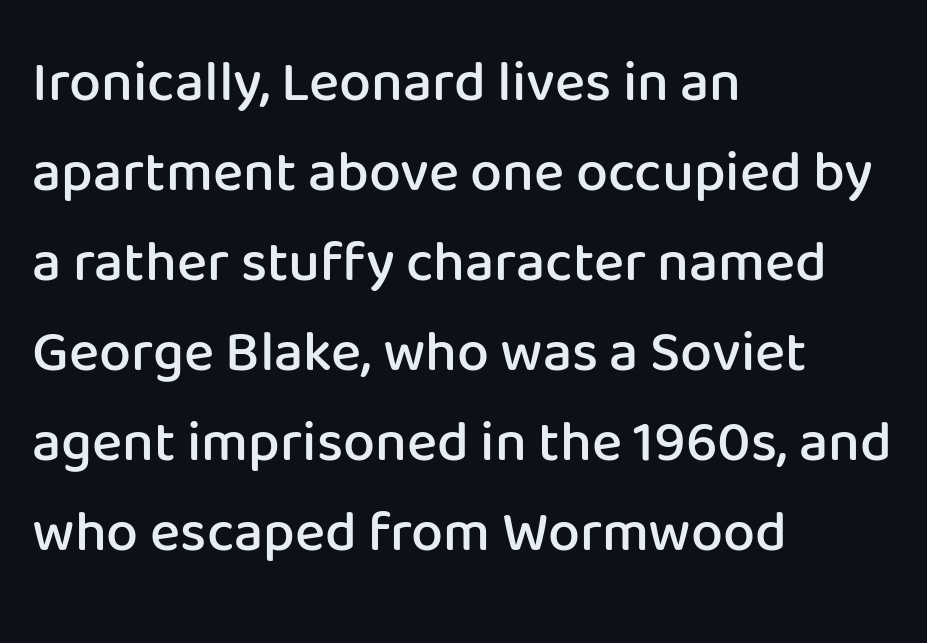
Any mark beneath the type? The region is blank. If you drew a line through each stem, it would be perfectly vertical. Visually the block forms a straight wall on the left and a jagged coastline on the right. What kind of face is this? One without serifs — a sans. Proportional: the letters do not fall into vertical columns.
